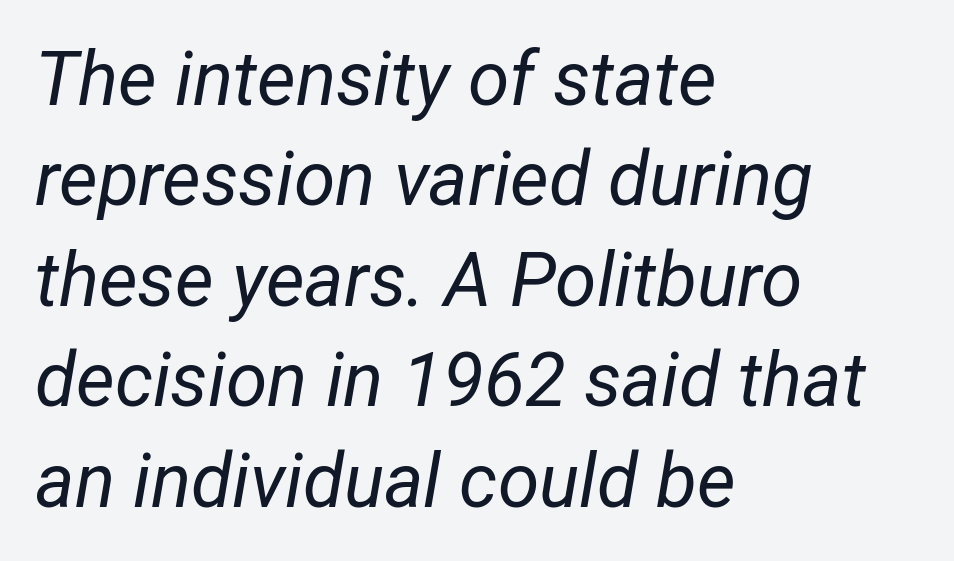
Q: Is the text bold? A: No.
Q: Is the text italic (slanted)? A: Yes, it leans right by about 12 degrees.
Q: Is the text underlined? A: No.
Q: How is the paragraph aligned? A: Left-aligned.
Q: Is the spacing between letters normal or unusually wide? A: Normal.
Q: Is the spacing between lines tight, normal or loose? A: Normal.
Q: Width (condensed, normal, or wide)? A: Condensed.
Q: Stroke contrast? A: Low.
Q: x-height? A: Medium.
Q: Monospaced? A: No.
